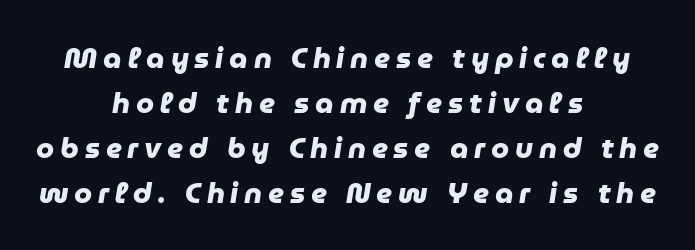
Looks like regular typesetting: each glyph gets only the width it needs. Are there feet on the stems? There aren't — it's a sans. Rows of type keep a routine distance in the vertical direction. In terms of weight, the rendering is a true, heavy bold. Quick note: underline off.
